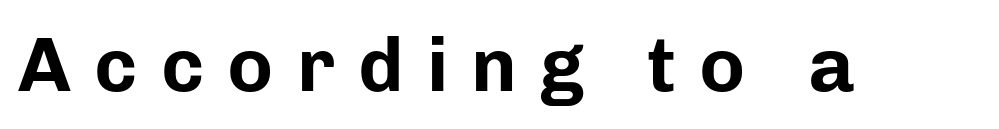
The image shows 77 px bold sans-serif type, upright; set unusually wide letter spacing (+0.3 em), not underlined; low stroke contrast and a medium x-height.
